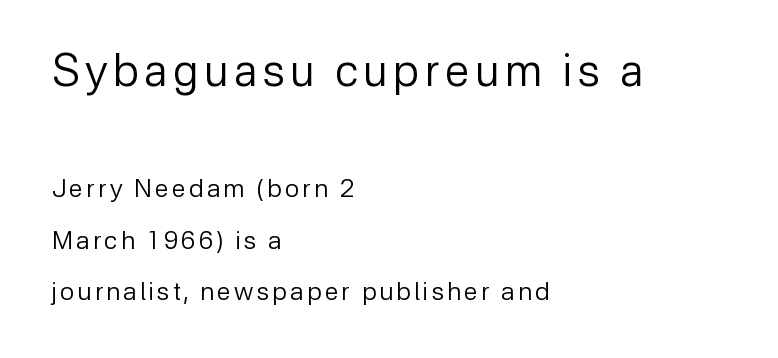
{"serif": "no", "italic": "no", "bold": "no", "weight": "regular", "width": "normal", "stroke_contrast": "low", "x_height": "medium", "monospaced": "no", "underline": "no", "align": "left", "line_spacing": "loose", "line_spacing_ratio": 2.05, "larger_block": "first", "size_ratio": 1.76, "glyph_px": 44}
